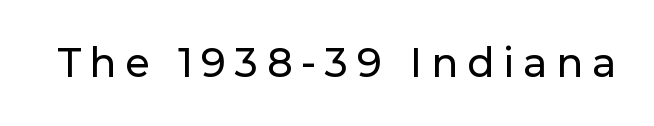
Q: Is the text italic (slanted)? A: No, it is upright.
Q: Is the typeface a serif or a sans-serif typeface? A: Sans-serif.
Q: Is the text underlined? A: No.
Q: Is the spacing between letters normal or unusually wide? A: Unusually wide.
Q: Width (condensed, normal, or wide)? A: Normal.
Q: Stroke contrast? A: Low.
Q: x-height? A: Medium.
Q: Monospaced? A: No.
